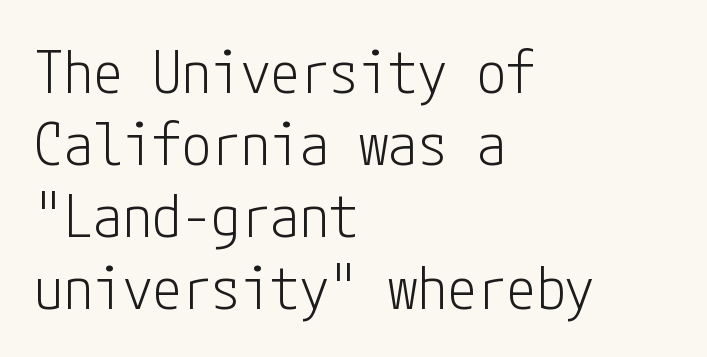
The image shows 59 px light, condensed sans-serif type, upright; set left-aligned, line spacing 1.22x, normal letter spacing, not underlined; low stroke contrast and a medium x-height.
